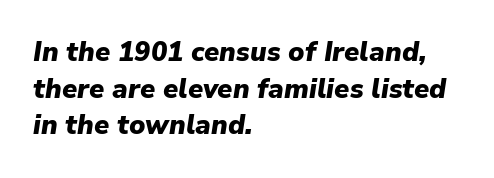
{"italic": "yes", "lean": "right", "slant_degrees": 9, "bold": "yes", "underline": "no", "align": "left", "line_spacing": "normal", "line_spacing_ratio": 1.36, "letter_spacing": "normal", "letter_spacing_em": 0.0, "glyph_px": 27}
